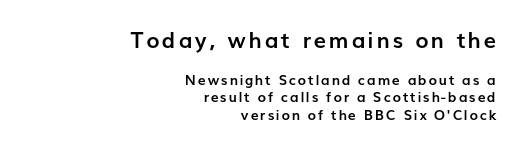
{"italic": "no", "bold": "yes", "underline": "no", "align": "right", "line_spacing": "normal", "line_spacing_ratio": 1.27, "larger_block": "first", "size_ratio": 1.57, "glyph_px": 22}
